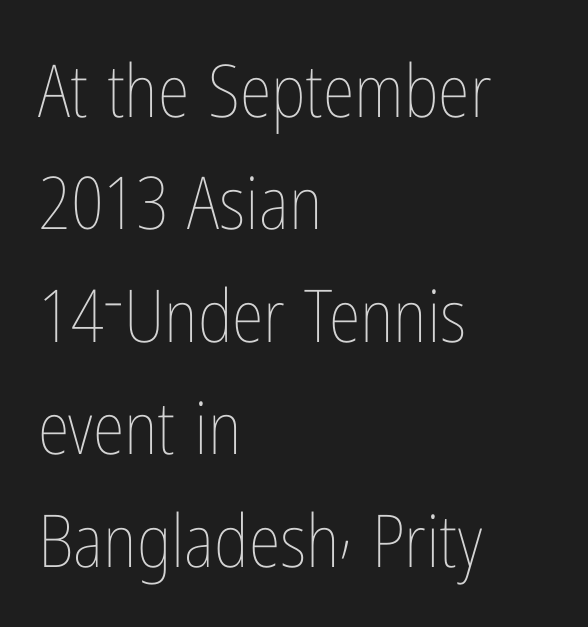
{"italic": "no", "bold": "no", "weight": "thin", "width": "condensed", "stroke_contrast": "low", "x_height": "medium", "monospaced": "no", "underline": "no", "align": "left", "line_spacing": "normal", "line_spacing_ratio": 1.54, "letter_spacing": "normal", "letter_spacing_em": 0.0, "glyph_px": 73}
